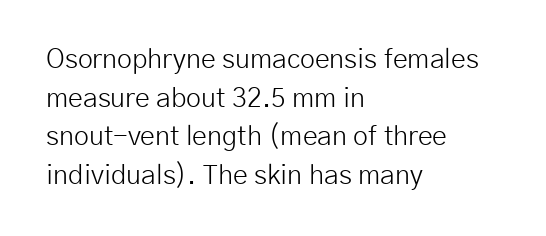
The image shows 27 px text type, upright; set left-aligned, normal line spacing (1.43x), normal letter spacing, not underlined.
